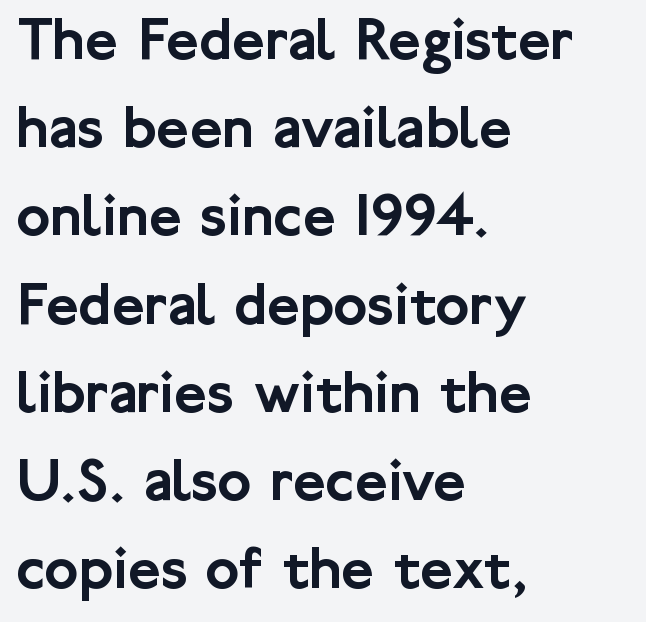
The image shows 63 px sans-serif type, upright; set left-aligned, normal line spacing (1.4x), normal letter spacing, not underlined; low stroke contrast and a medium x-height.
